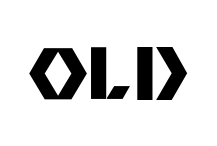
The face used here is proportionally spaced, like ordinary book or web type. Notice how the stems are strictly vertical — no italics here. On the weight axis this lands at bold, roughly 700. A bare baseline throughout the passage. Note: no serifs on the glyphs.
